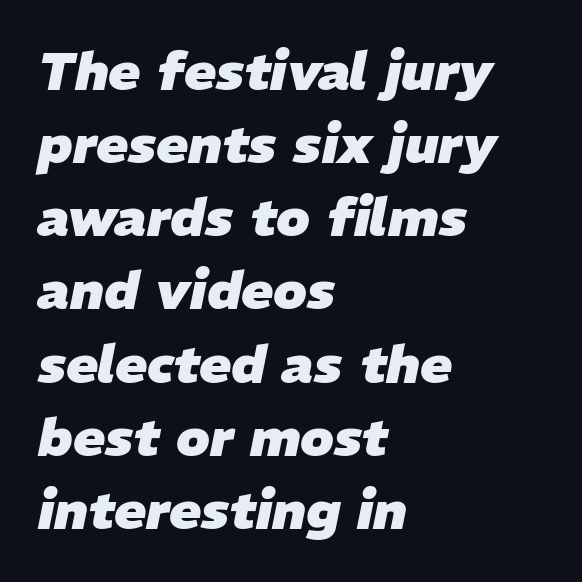
Between one letter and the next there's only the usual sliver of space. Each glyph is drawn with heavy, bold strokes. The passage shown stacks its lines at a standard gap. Slant detected: the letters are inclined. Line starts are locked; line ends wander. Proportional: the letters do not fall into vertical columns.
